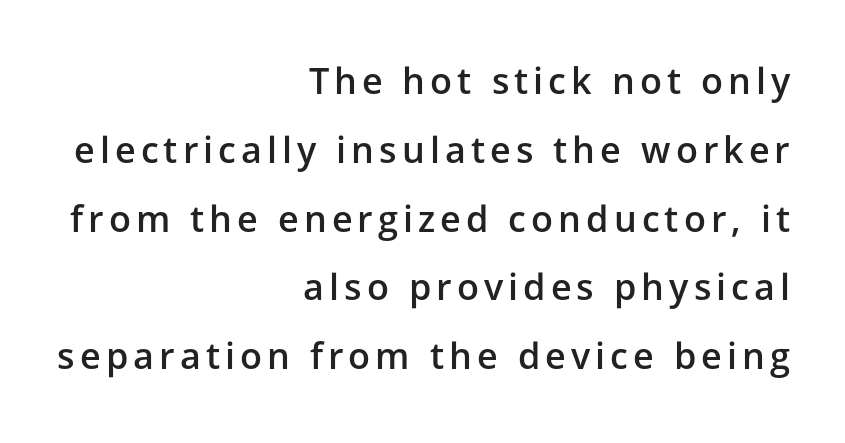
Tall strokes in this sample are plumb rather than angled. The rendering uses natural spacing where letterforms have individual widths. You could fit nearly another row in the gap between these rows. Strokes here are thickened, but only to semibold level.
